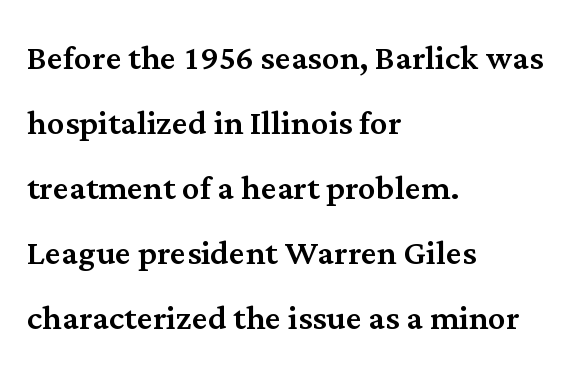
The image shows 44 px serif type, upright; set left-aligned, normal line spacing (1.48x), normal letter spacing, not underlined; medium stroke contrast and a medium x-height.
